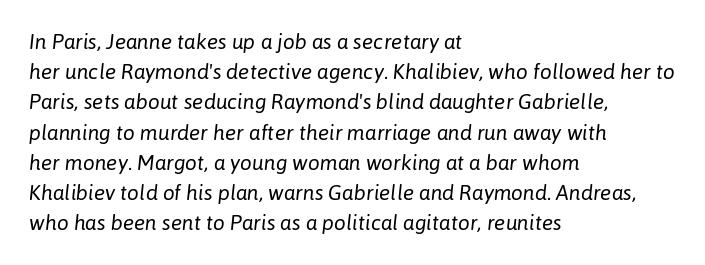
Yep, that's italic — everything's leaning. Where is the straight margin? On the left. The rendering uses a moderate line-height, typical for paragraphs. The passage shown is not underscored anywhere. Standard letterfit; no display-style spreading of the glyphs. Caption: face not bold, strokes unweighted.
